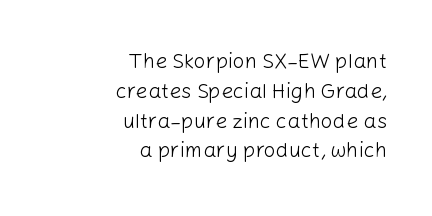
{"italic": "no", "bold": "no", "underline": "no", "align": "right", "line_spacing": "normal", "line_spacing_ratio": 1.42, "letter_spacing": "normal", "letter_spacing_em": 0.0, "glyph_px": 21}
